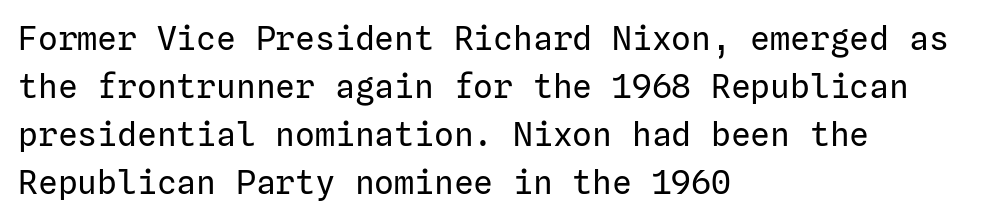
{"serif": "no", "italic": "no", "bold": "no", "weight": "regular", "width": "normal", "stroke_contrast": "low", "x_height": "medium", "underline": "no", "align": "left", "line_spacing": "normal", "line_spacing_ratio": 1.45, "letter_spacing": "normal", "letter_spacing_em": 0.0, "glyph_px": 33}
